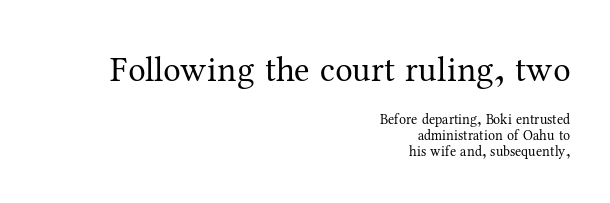
The image shows 35 px regular-weight serif type, upright; set right-aligned, tight line spacing (1.12x), normal letter spacing, not underlined; the first (top) block is 2.5x larger; medium stroke contrast and a medium x-height.
